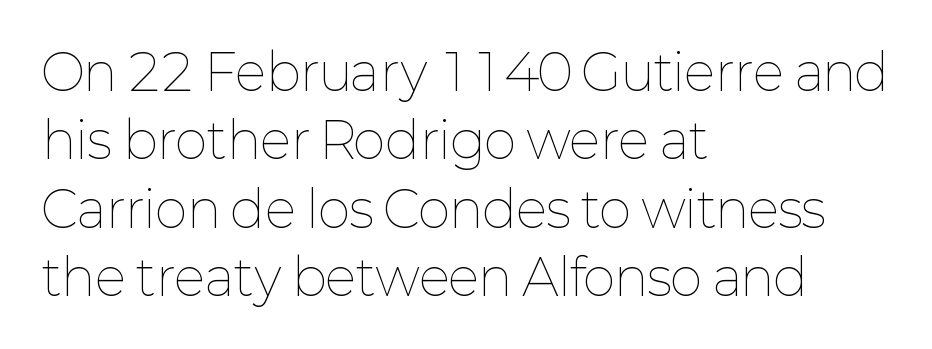
Q: Is the text bold? A: No.
Q: Is the text italic (slanted)? A: No, it is upright.
Q: Is the text underlined? A: No.
Q: How is the paragraph aligned? A: Left-aligned.
Q: Is the spacing between letters normal or unusually wide? A: Normal.
Q: Is the spacing between lines tight, normal or loose? A: Normal.
Q: Width (condensed, normal, or wide)? A: Normal.
Q: Stroke contrast? A: Low.
Q: x-height? A: Medium.
Q: Monospaced? A: No.
